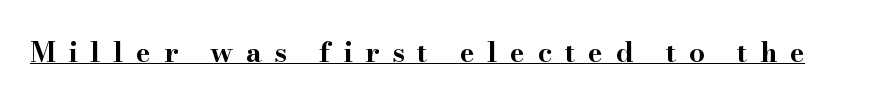
{"serif": "yes", "italic": "no", "bold": "yes", "weight": "bold", "width": "wide", "stroke_contrast": "high", "x_height": "small", "monospaced": "no", "underline": "yes", "letter_spacing": "wide", "letter_spacing_em": 0.45, "glyph_px": 28}
